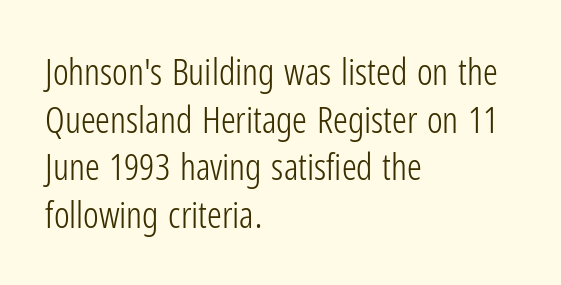
The image shows 37 px light, condensed sans-serif type, upright; set left-aligned, normal line spacing (1.29x), normal letter spacing, not underlined; low stroke contrast and a medium x-height.
